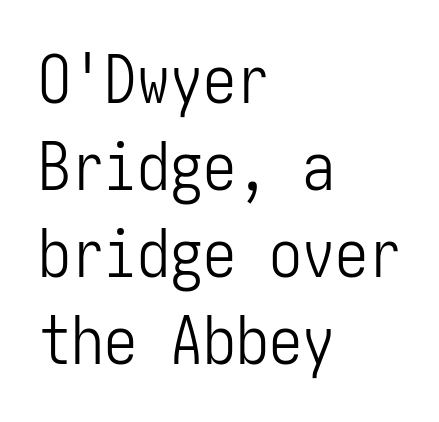
{"serif": "no", "italic": "no", "bold": "no", "weight": "light", "width": "condensed", "stroke_contrast": "low", "x_height": "medium", "underline": "no", "align": "left", "line_spacing": "normal", "line_spacing_ratio": 1.32, "letter_spacing": "normal", "letter_spacing_em": 0.0, "glyph_px": 66}
